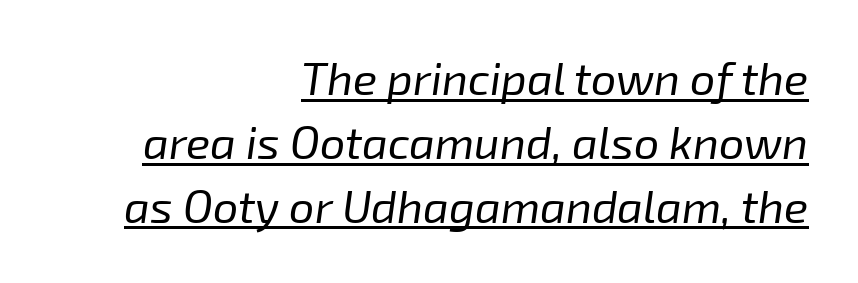
The image shows 45 px regular-weight type, italic (leaning right); set right-aligned, normal line spacing (1.42x), normal letter spacing, underlined; low stroke contrast and a medium x-height.
